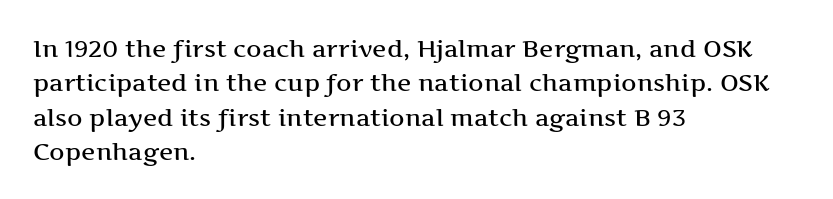
The rows are spaced the way most documents space them. Italic: no, the glyphs are upright roman. Reading down the block, your eye returns to a fixed left position each line. The words here are not underlined. Nothing unusual about the tracking: characters are spaced as the font intends.
